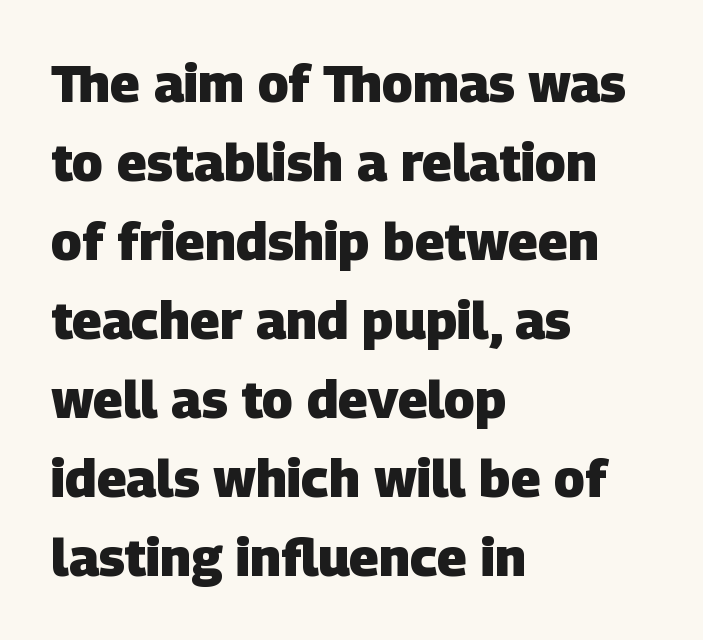
The image shows 52 px heavy sans-serif type; set left-aligned, normal line spacing (1.52x), normal letter spacing, not underlined; low stroke contrast and a large x-height.
